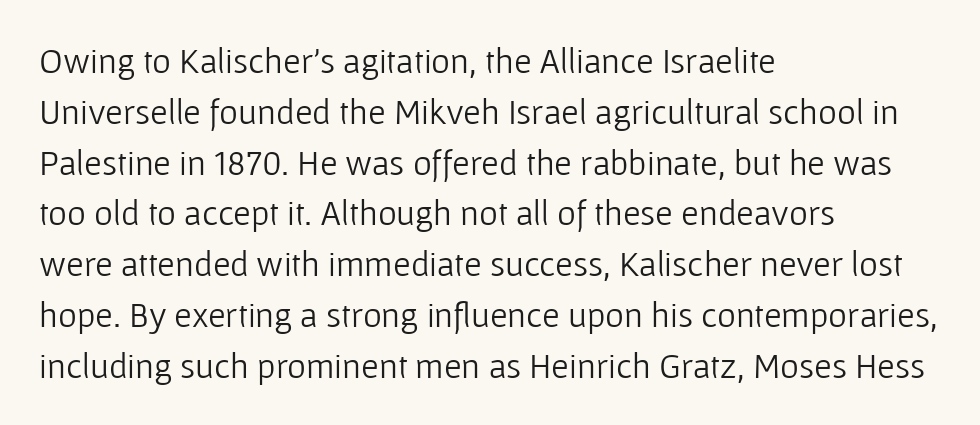
{"serif": "no", "italic": "no", "bold": "no", "weight": "light", "width": "normal", "stroke_contrast": "low", "x_height": "medium", "monospaced": "no", "underline": "no", "align": "left", "line_spacing": "normal", "line_spacing_ratio": 1.41, "letter_spacing": "normal", "letter_spacing_em": 0.0, "glyph_px": 36}
